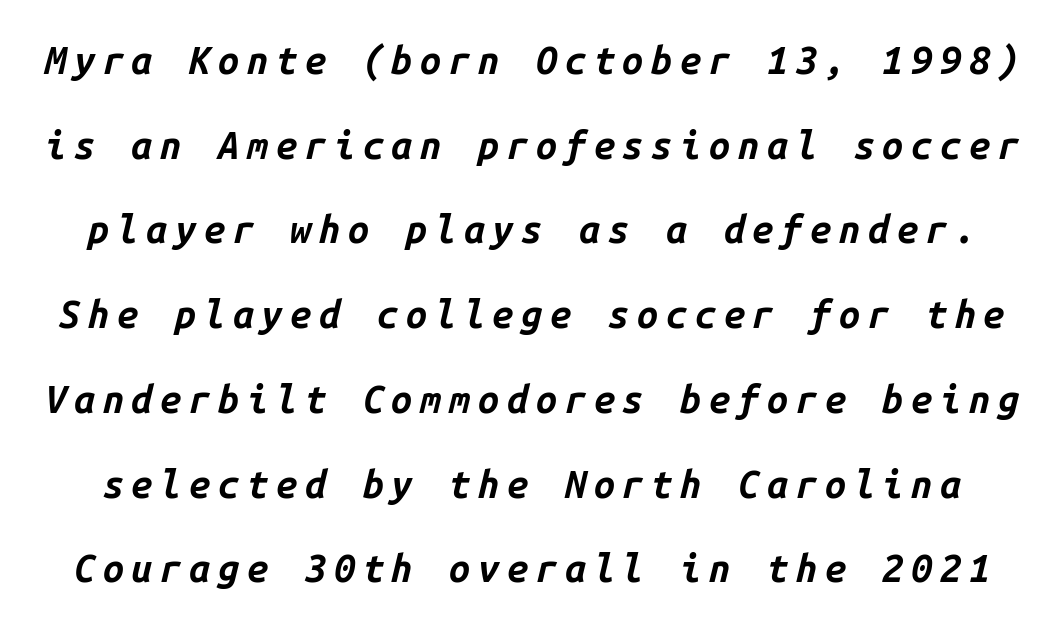
You'd pick this weight for a headline — it's a proper bold. Every character here occupies the same horizontal width, giving the sample a typewriter-like rhythm. What's the leading like? Stretched, with rows far apart. In terms of letterspacing, this is a distinctly airy, spread setting.
